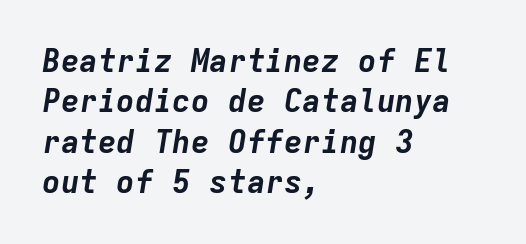
{"italic": "yes", "lean": "right", "slant_degrees": 9, "bold": "yes", "weight": "bold", "width": "normal", "stroke_contrast": "low", "x_height": "medium", "monospaced": "yes", "underline": "no", "align": "left", "line_spacing": "normal", "line_spacing_ratio": 1.3, "letter_spacing": "normal", "letter_spacing_em": 0.0, "glyph_px": 31}
